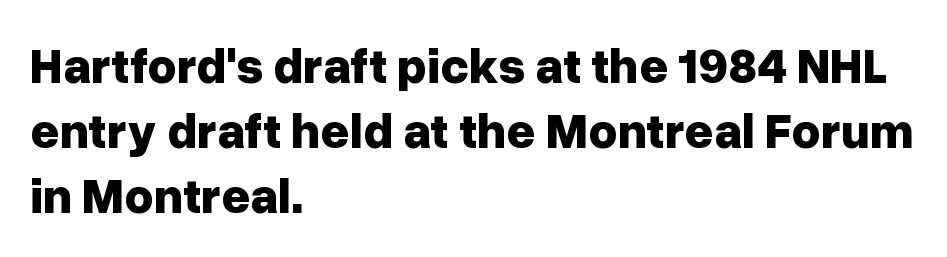
Q: Is the text bold? A: Yes.
Q: Is the text italic (slanted)? A: No, it is upright.
Q: Is the typeface a serif or a sans-serif typeface? A: Sans-serif.
Q: Is the text underlined? A: No.
Q: How is the paragraph aligned? A: Left-aligned.
Q: Is the spacing between letters normal or unusually wide? A: Normal.
Q: Is the spacing between lines tight, normal or loose? A: Normal.
Q: Width (condensed, normal, or wide)? A: Normal.
Q: Stroke contrast? A: Low.
Q: x-height? A: Medium.
Q: Monospaced? A: No.
